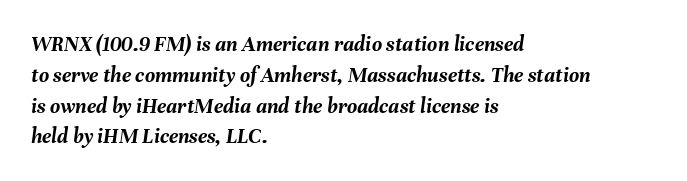
Summary of vertical rhythm: regular, with standard interline spacing. Thick stems and heavy bowls — unmistakably bold. Slant detected: the letters are inclined. There is no visible air inserted between adjacent glyphs. The glyphs are unaccompanied by any horizontal stroke below them.
